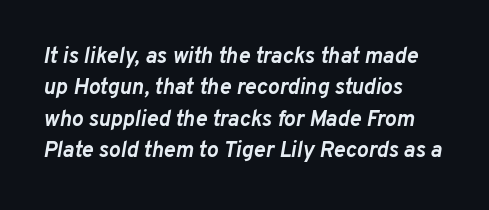
{"italic": "yes", "lean": "right", "slant_degrees": 10, "bold": "yes", "underline": "no", "align": "left", "line_spacing": "normal", "line_spacing_ratio": 1.43, "letter_spacing": "normal", "letter_spacing_em": 0.0, "glyph_px": 22}
